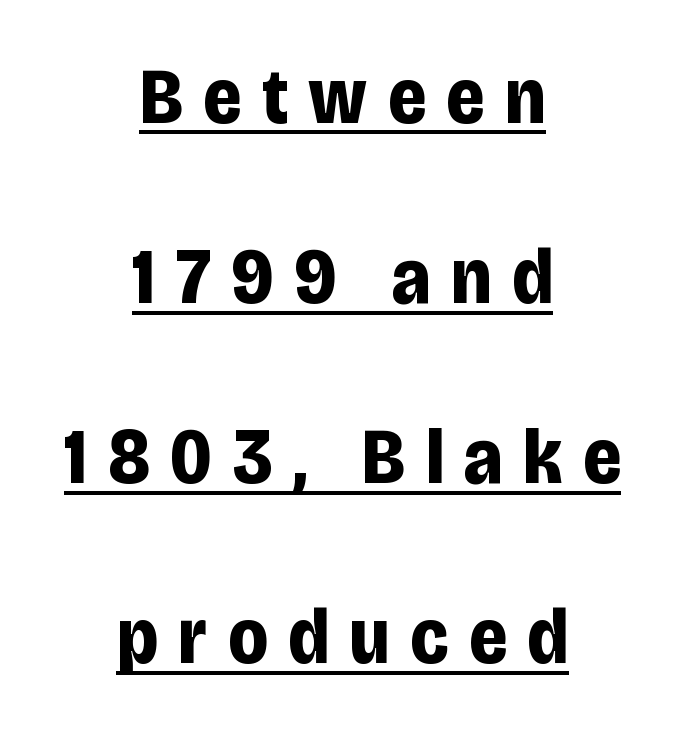
The image shows 79 px bold, condensed sans-serif type, upright; set centered, loose line spacing (2.28x), unusually wide letter spacing (+0.26 em), underlined; low stroke contrast and a large x-height.
